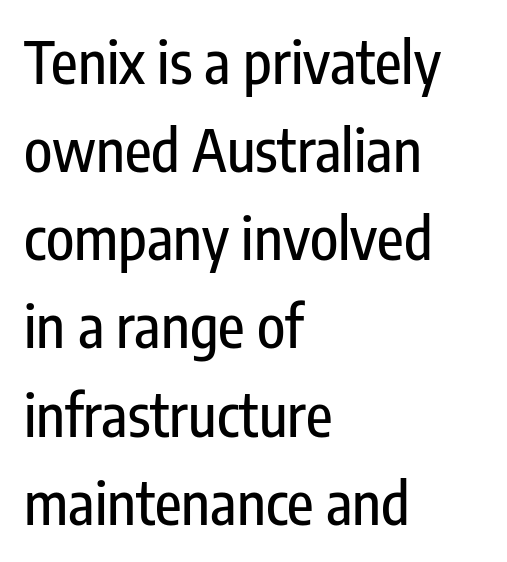
Q: Is the text italic (slanted)? A: No, it is upright.
Q: Is the typeface a serif or a sans-serif typeface? A: Sans-serif.
Q: Is the text underlined? A: No.
Q: How is the paragraph aligned? A: Left-aligned.
Q: Is the spacing between letters normal or unusually wide? A: Normal.
Q: Is the spacing between lines tight, normal or loose? A: Normal.
Q: Width (condensed, normal, or wide)? A: Condensed.
Q: Stroke contrast? A: Low.
Q: x-height? A: Medium.
Q: Monospaced? A: No.
